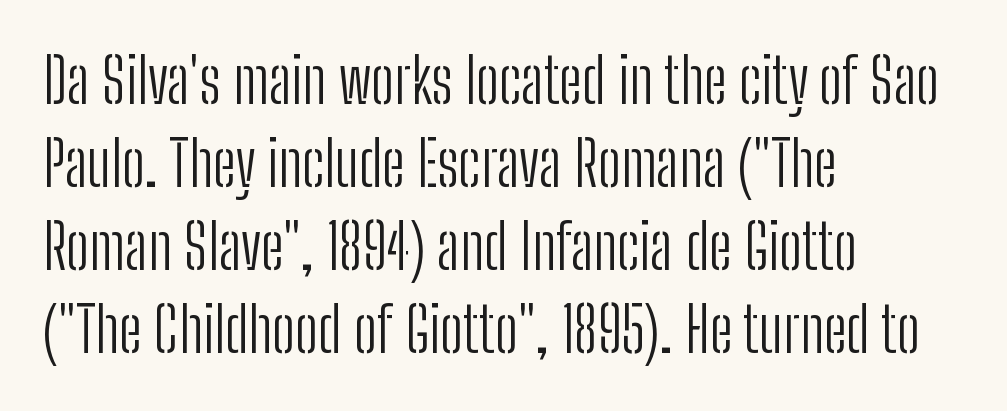
Serif or sans? Sans — the stroke terminals are bare. The face used here is proportionally spaced, like ordinary book or web type. Quick note: not italic, upright. Honestly, there is no underline to notice here at all.
